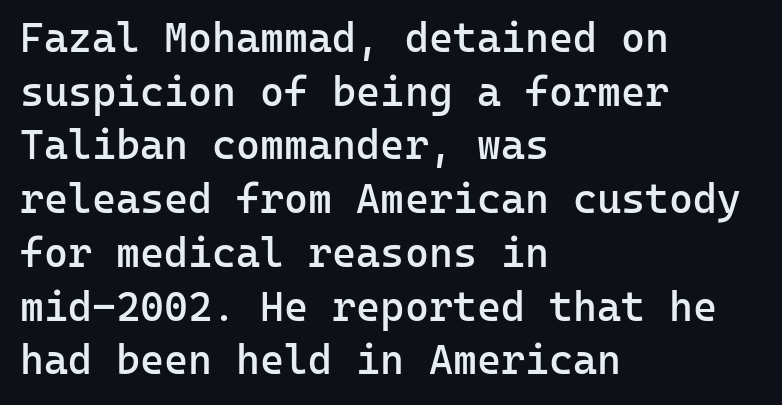
{"serif": "no", "italic": "no", "bold": "semi", "weight": "semibold", "width": "normal", "stroke_contrast": "low", "x_height": "medium", "monospaced": "yes", "underline": "no", "align": "left", "line_spacing": "normal", "line_spacing_ratio": 1.31, "letter_spacing": "normal", "letter_spacing_em": 0.0, "glyph_px": 41}
